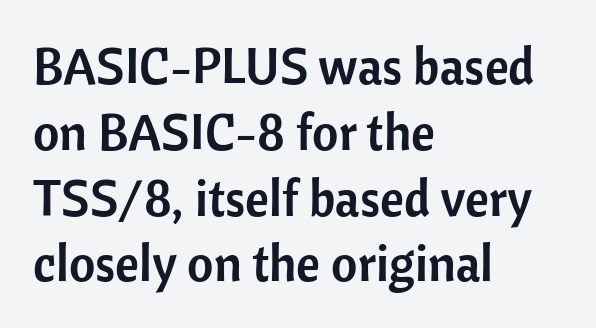
You could not count columns in this text — the font is proportionally spaced. Unmarked baselines from the first word to the last. Standard letterfit; no display-style spreading of the glyphs. This sample keeps an unexceptional amount of space between lines.
